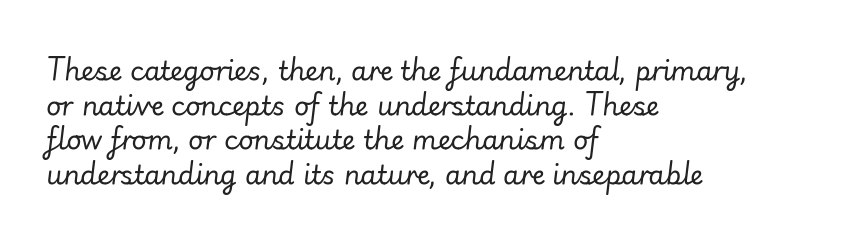
{"italic": "yes", "lean": "right", "slant_degrees": 7, "bold": "no", "underline": "no", "align": "left", "line_spacing": "normal", "line_spacing_ratio": 1.33, "letter_spacing": "normal", "letter_spacing_em": 0.0, "glyph_px": 26}
